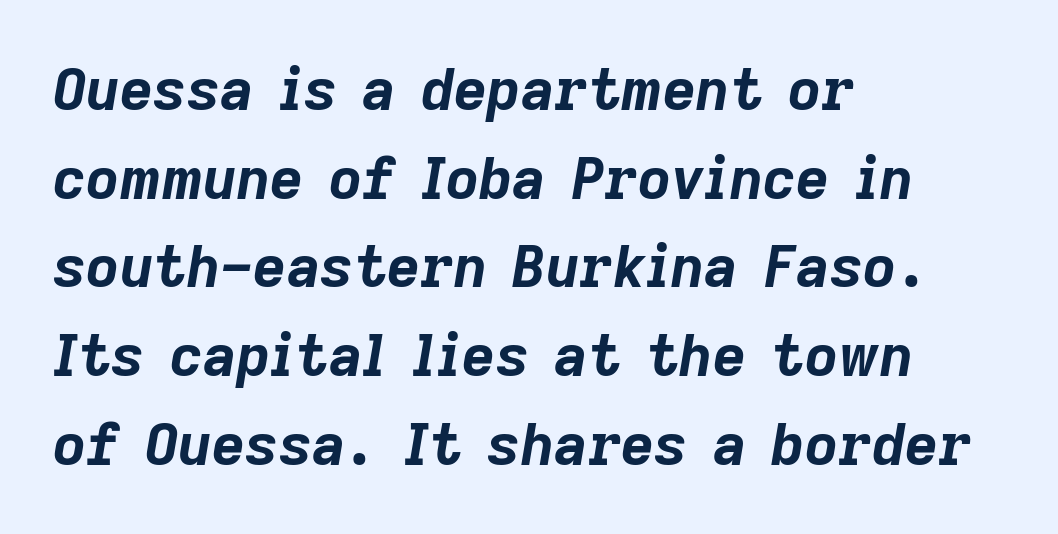
Q: Is the text bold? A: Yes.
Q: Is the text italic (slanted)? A: Yes, it leans right by about 9 degrees.
Q: Is the text underlined? A: No.
Q: How is the paragraph aligned? A: Left-aligned.
Q: Is the spacing between letters normal or unusually wide? A: Normal.
Q: Is the spacing between lines tight, normal or loose? A: Normal.
Q: Width (condensed, normal, or wide)? A: Normal.
Q: Stroke contrast? A: Low.
Q: x-height? A: Medium.
Q: Monospaced? A: No.
